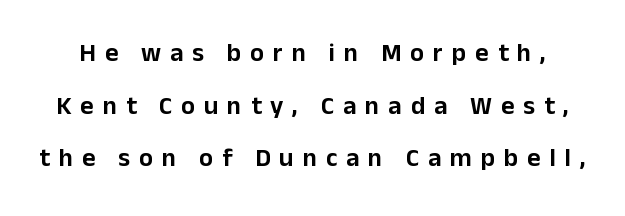
This sample uses expanded letter spacing, leaving extra air between glyphs. If you measured baseline to baseline, you'd find a long distance. Unlike italic type, these characters show no tilt at all. The foot of each line stays bare and open.
